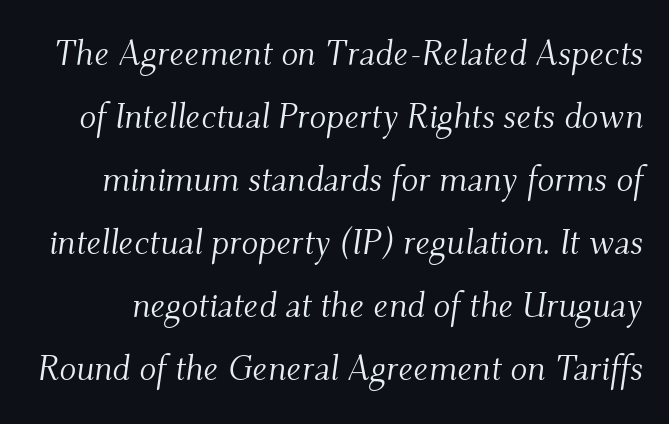
{"serif": "yes", "italic": "yes", "lean": "right", "slant_degrees": 9, "bold": "no", "weight": "light", "width": "normal", "stroke_contrast": "medium", "x_height": "small", "monospaced": "no", "underline": "no", "line_spacing_ratio": 1.8, "letter_spacing": "normal", "letter_spacing_em": 0.0, "glyph_px": 35}
